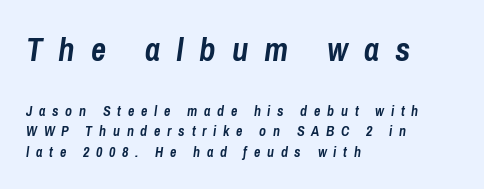
Q: Is the text bold? A: Yes.
Q: Is the text italic (slanted)? A: Yes, it leans right by about 8 degrees.
Q: Is the text underlined? A: No.
Q: How is the paragraph aligned? A: Left-aligned.
Q: Is the spacing between letters normal or unusually wide? A: Unusually wide.
Q: Is the spacing between lines tight, normal or loose? A: Normal.
Q: Which block of text is set in a larger size, the first (top) or the second (bottom)? A: The first (top) one.
Q: Width (condensed, normal, or wide)? A: Condensed.
Q: Stroke contrast? A: Low.
Q: x-height? A: Medium.
Q: Monospaced? A: No.
